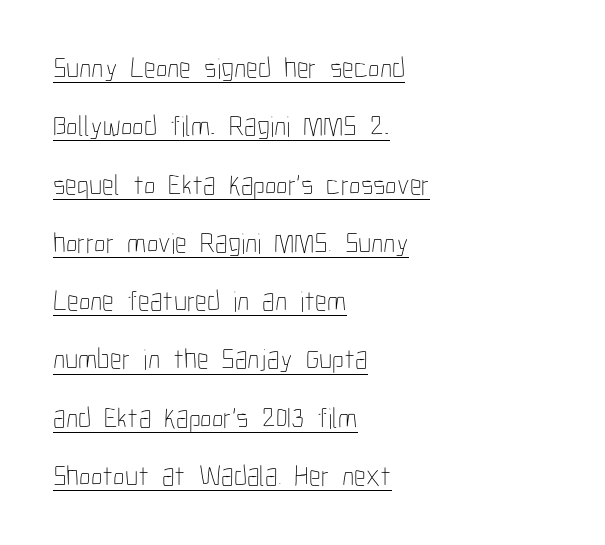
Notice how the passage keeps a crisp vertical edge on the left only. Default kerning and tracking; the words read as compact shapes. Leading is clearly above the norm, producing a sparse column. These lines were composed using upright roman letters. Check the space under the baseline: a stroke is drawn there. Bold? No — there's no thickening of the strokes.
